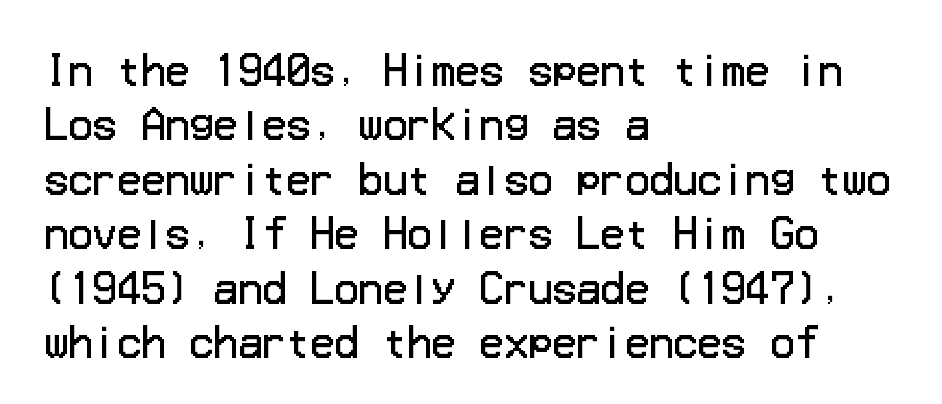
{"serif": "no", "italic": "no", "bold": "no", "weight": "regular", "width": "normal", "stroke_contrast": "low", "x_height": "medium", "underline": "no", "align": "left", "line_spacing": "normal", "line_spacing_ratio": 1.36, "letter_spacing": "normal", "letter_spacing_em": 0.0, "glyph_px": 40}
